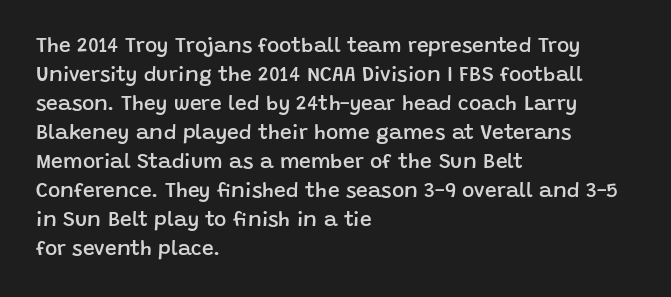
Q: Is the text bold? A: Semi-bold.
Q: Is the text italic (slanted)? A: No, it is upright.
Q: Is the text underlined? A: No.
Q: How is the paragraph aligned? A: Left-aligned.
Q: Is the spacing between letters normal or unusually wide? A: Normal.
Q: Is the spacing between lines tight, normal or loose? A: Normal.
